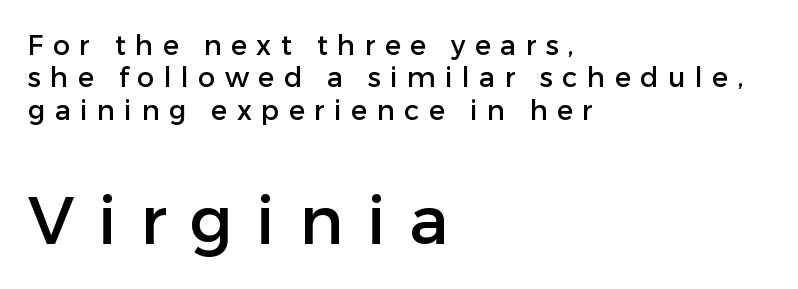
Note: smaller setting up top, larger setting below. The type is letterspaced generously, with wide tracking. Spacing verdict: proportional, widths tailored to each character. Upright lettering throughout.
